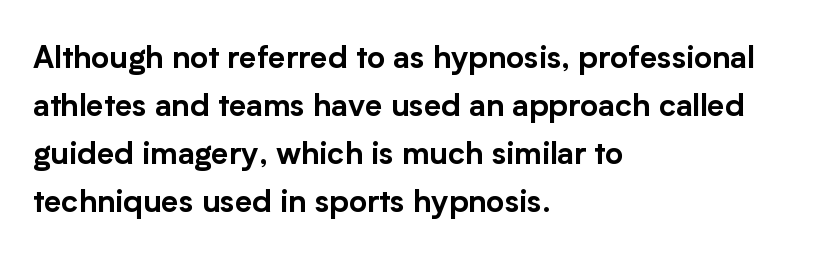
Q: Is the text italic (slanted)? A: No, it is upright.
Q: Is the typeface a serif or a sans-serif typeface? A: Sans-serif.
Q: Is the text underlined? A: No.
Q: How is the paragraph aligned? A: Left-aligned.
Q: Is the spacing between letters normal or unusually wide? A: Normal.
Q: Is the spacing between lines tight, normal or loose? A: Normal.
Q: Width (condensed, normal, or wide)? A: Normal.
Q: Stroke contrast? A: Low.
Q: x-height? A: Medium.
Q: Monospaced? A: No.
